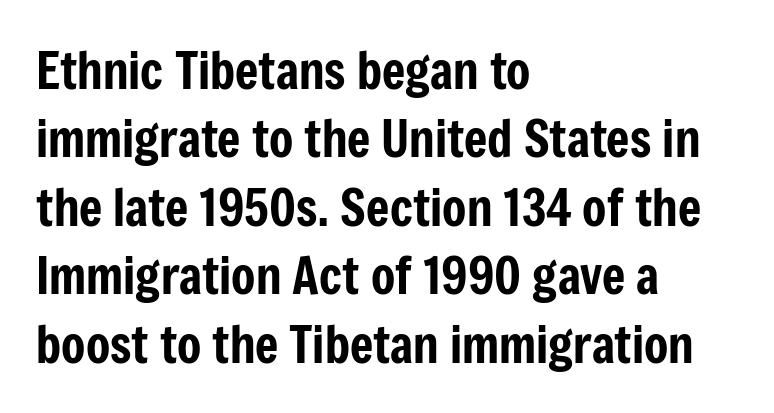
{"serif": "no", "italic": "no", "width": "condensed", "stroke_contrast": "low", "x_height": "medium", "monospaced": "no", "underline": "no", "align": "left", "line_spacing": "normal", "line_spacing_ratio": 1.37, "letter_spacing": "normal", "letter_spacing_em": 0.0, "glyph_px": 50}
